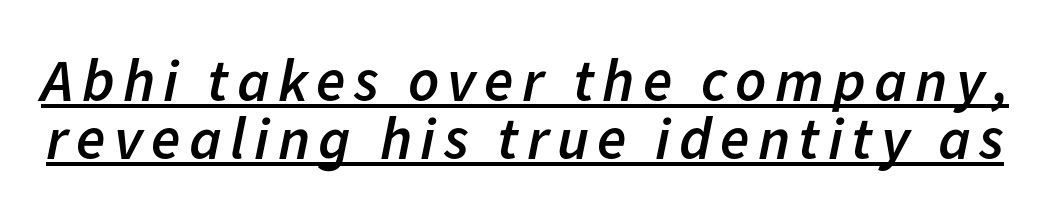
The image shows 60 px semibold type, italic (leaning right); set tight line spacing (0.97x), underlined; low stroke contrast and a medium x-height.
